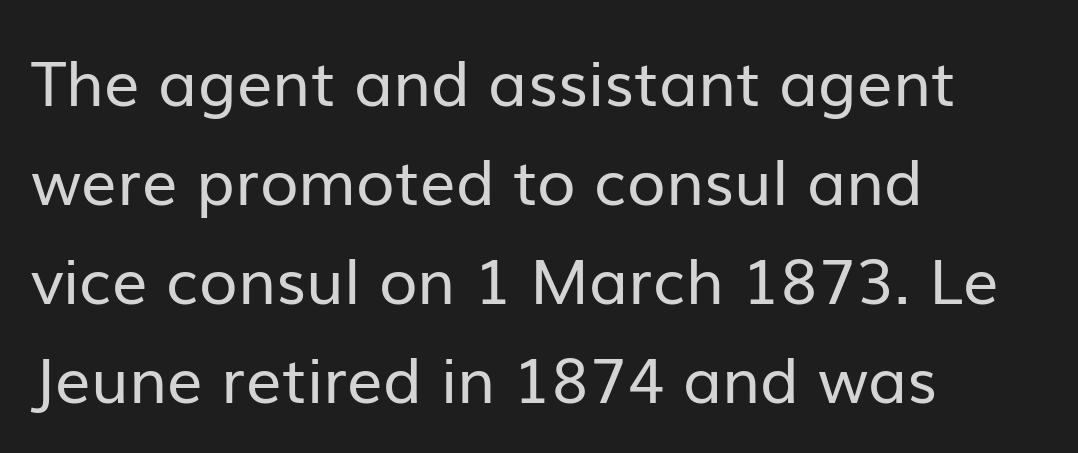
The image shows 63 px regular-weight sans-serif type, upright; set left-aligned, normal line spacing (1.57x), normal letter spacing, not underlined; low stroke contrast and a medium x-height.
